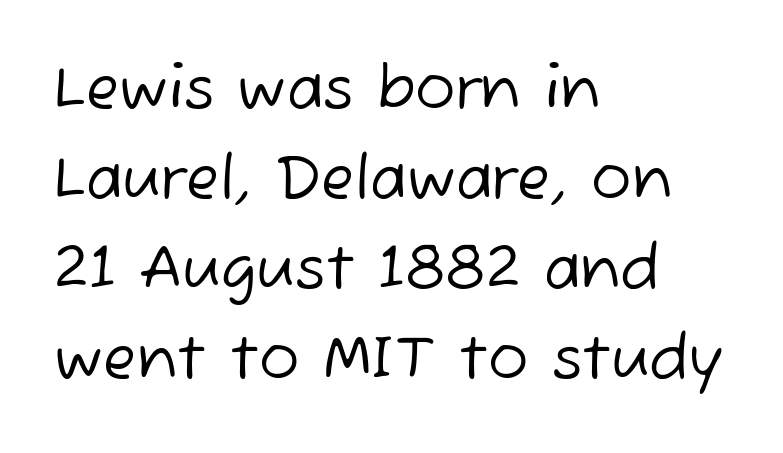
The image shows 60 px regular-weight sans-serif type; set left-aligned, normal line spacing (1.5x), normal letter spacing, not underlined; low stroke contrast and a medium x-height.
